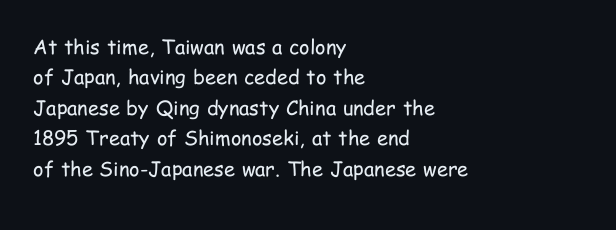
The image shows 20 px text type, upright; set left-aligned, normal line spacing (1.52x), normal letter spacing, not underlined.
